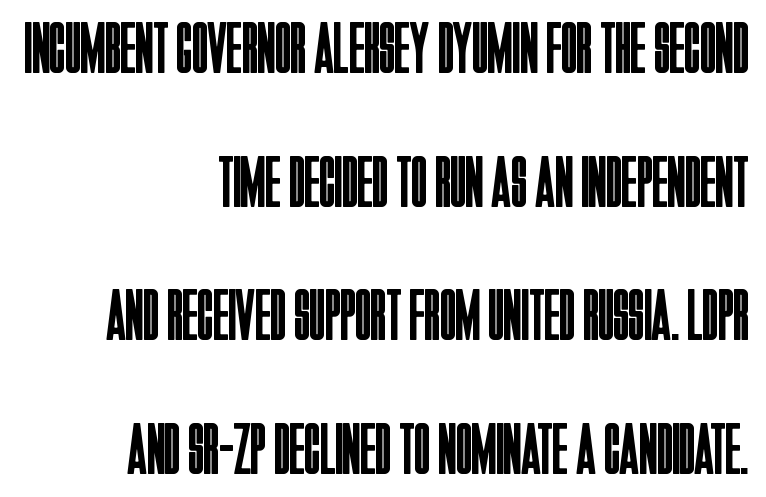
The letterforms sit shoulder to shoulder at normal distance. Line endings align vertically; line beginnings do not. The zone under the glyphs is completely vacant. Every character sits straight up, as roman type does. The rendering uses natural spacing where letterforms have individual widths.
